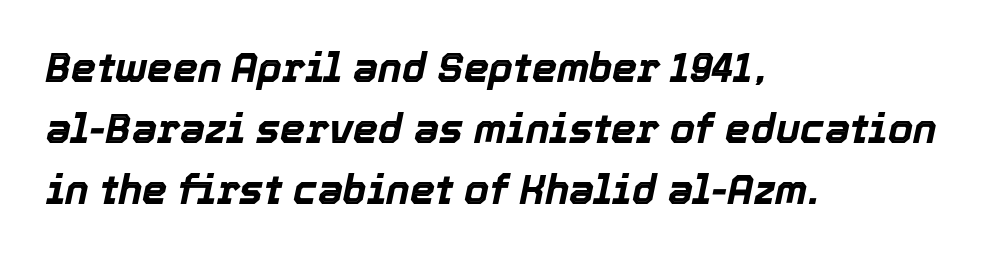
Look at the stroke-to-counter ratio: heavy, a bold. Does the lettering tilt? It does — this is italic. Caption: standard tracking, unaltered. Quick note: interline space is typical.
